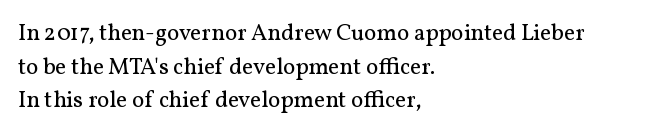
The image shows 23 px text type, upright; set left-aligned, normal line spacing (1.46x), normal letter spacing, not underlined.
